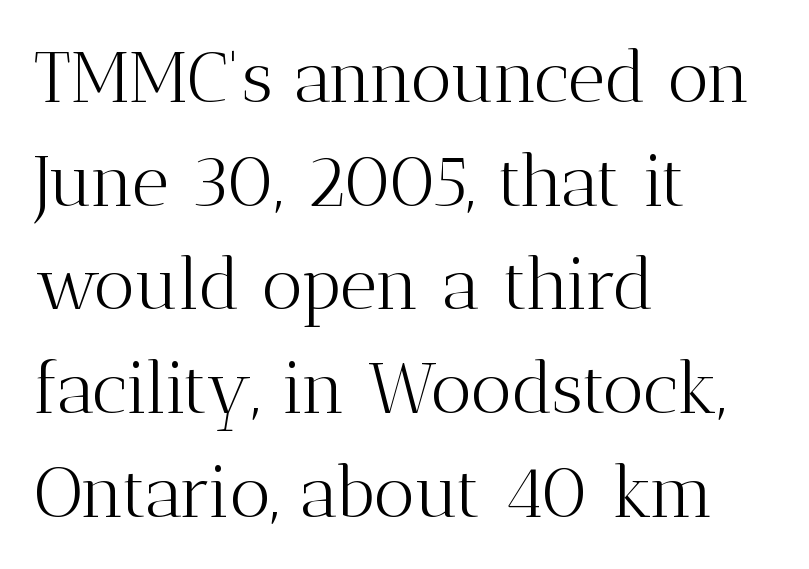
Q: Is the text bold? A: No.
Q: Is the text italic (slanted)? A: No, it is upright.
Q: Is the typeface a serif or a sans-serif typeface? A: Serif.
Q: Is the text underlined? A: No.
Q: How is the paragraph aligned? A: Left-aligned.
Q: Is the spacing between letters normal or unusually wide? A: Normal.
Q: Is the spacing between lines tight, normal or loose? A: Normal.
Q: Width (condensed, normal, or wide)? A: Normal.
Q: Stroke contrast? A: Medium.
Q: x-height? A: Medium.
Q: Monospaced? A: No.
